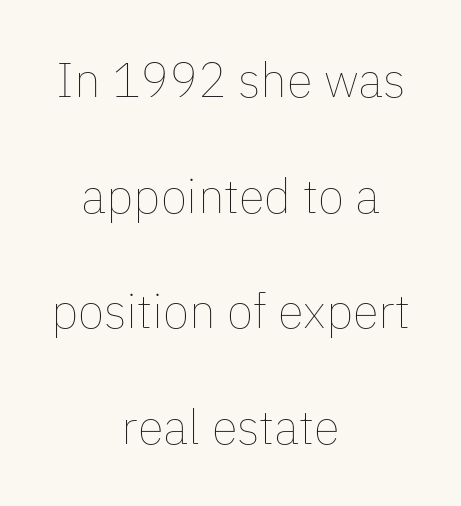
The image shows 48 px thin type, upright; set centered, loose line spacing (2.41x), normal letter spacing, not underlined; low stroke contrast and a medium x-height.
